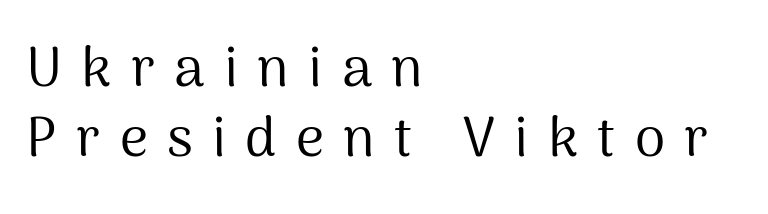
Q: Is the text bold? A: No.
Q: Is the text italic (slanted)? A: No, it is upright.
Q: Is the typeface a serif or a sans-serif typeface? A: Sans-serif.
Q: Is the text underlined? A: No.
Q: How is the paragraph aligned? A: Left-aligned.
Q: Is the spacing between letters normal or unusually wide? A: Unusually wide.
Q: Is the spacing between lines tight, normal or loose? A: Normal.
Q: Width (condensed, normal, or wide)? A: Normal.
Q: Stroke contrast? A: Medium.
Q: x-height? A: Medium.
Q: Monospaced? A: No.
